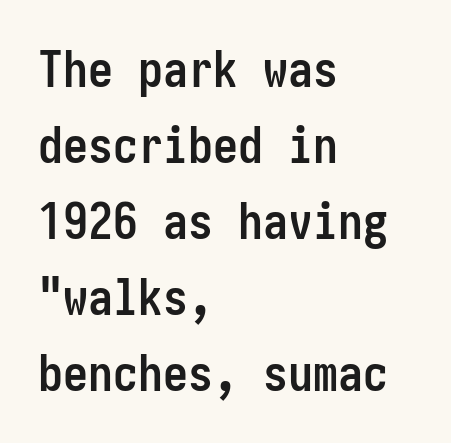
Q: Is the text bold? A: Yes.
Q: Is the text italic (slanted)? A: No, it is upright.
Q: Is the typeface a serif or a sans-serif typeface? A: Sans-serif.
Q: Is the text underlined? A: No.
Q: How is the paragraph aligned? A: Left-aligned.
Q: Is the spacing between letters normal or unusually wide? A: Normal.
Q: Is the spacing between lines tight, normal or loose? A: Normal.
Q: Width (condensed, normal, or wide)? A: Condensed.
Q: Stroke contrast? A: Low.
Q: x-height? A: Medium.
